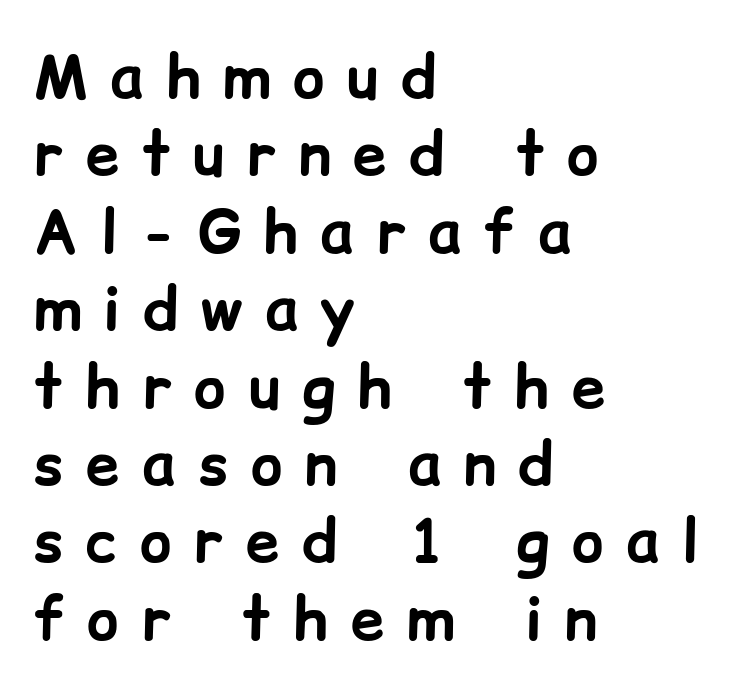
Q: Is the text bold? A: Yes.
Q: Is the text italic (slanted)? A: No, it is upright.
Q: Is the typeface a serif or a sans-serif typeface? A: Sans-serif.
Q: Is the text underlined? A: No.
Q: How is the paragraph aligned? A: Left-aligned.
Q: Is the spacing between letters normal or unusually wide? A: Unusually wide.
Q: Is the spacing between lines tight, normal or loose? A: Normal.
Q: Width (condensed, normal, or wide)? A: Normal.
Q: Stroke contrast? A: Low.
Q: x-height? A: Medium.
Q: Monospaced? A: No.
